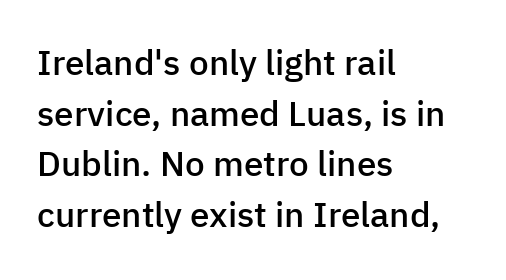
The image shows 35 px semibold sans-serif type, upright; set left-aligned, normal line spacing (1.45x), normal letter spacing, not underlined; low stroke contrast and a medium x-height.
